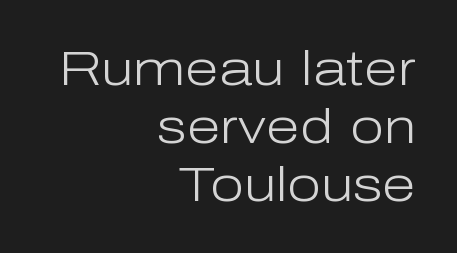
Q: Is the text bold? A: No.
Q: Is the text italic (slanted)? A: No, it is upright.
Q: Is the typeface a serif or a sans-serif typeface? A: Sans-serif.
Q: Is the text underlined? A: No.
Q: How is the paragraph aligned? A: Right-aligned.
Q: Is the spacing between letters normal or unusually wide? A: Normal.
Q: Width (condensed, normal, or wide)? A: Normal.
Q: Stroke contrast? A: Low.
Q: x-height? A: Medium.
Q: Monospaced? A: No.
